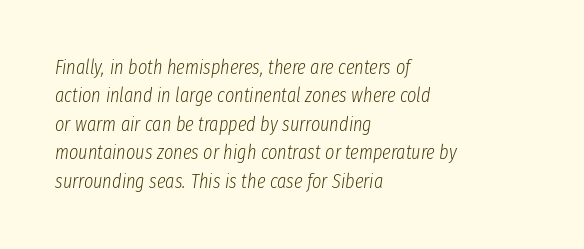
{"italic": "yes", "lean": "right", "slant_degrees": 8, "bold": "no", "underline": "no", "align": "left", "line_spacing": "normal", "line_spacing_ratio": 1.42, "letter_spacing": "normal", "letter_spacing_em": 0.0, "glyph_px": 20}
